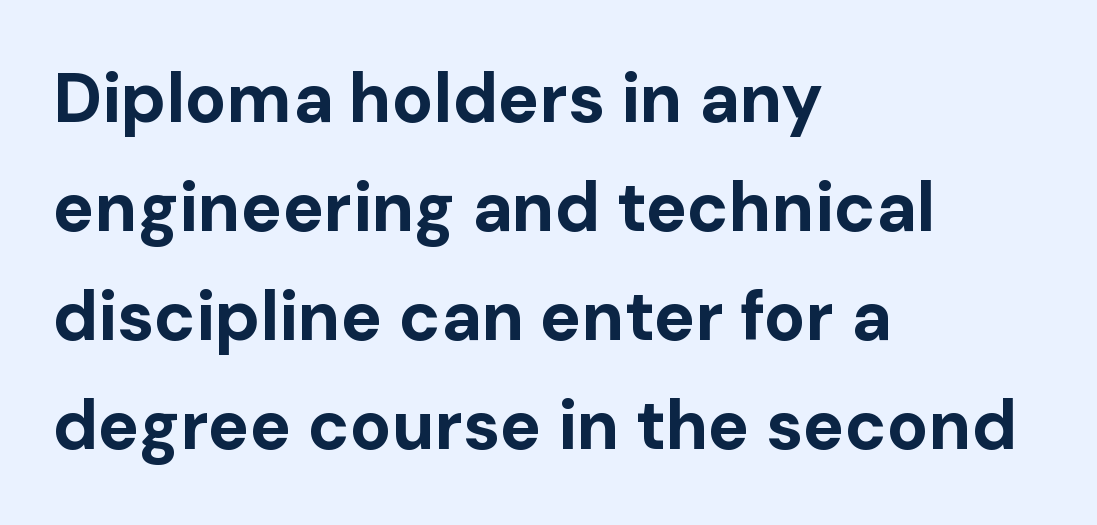
{"serif": "no", "italic": "no", "bold": "yes", "weight": "bold", "width": "normal", "stroke_contrast": "low", "x_height": "medium", "monospaced": "no", "underline": "no", "align": "left", "line_spacing": "normal", "line_spacing_ratio": 1.58, "letter_spacing": "normal", "letter_spacing_em": 0.0, "glyph_px": 69}
